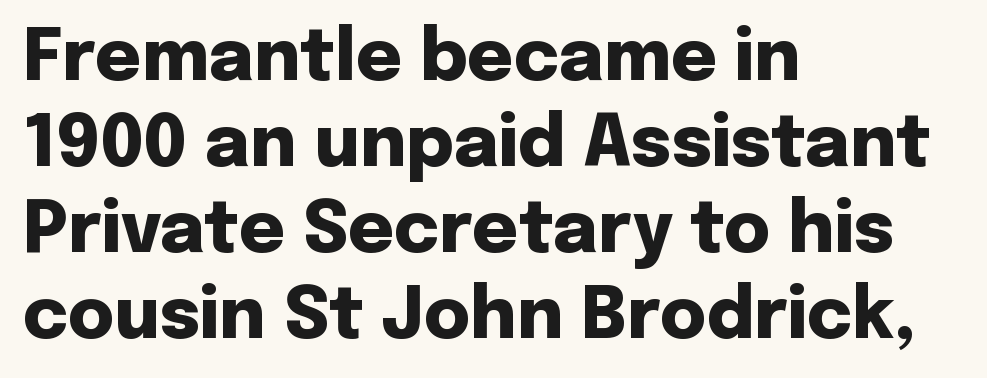
Q: Is the text bold? A: Yes.
Q: Is the text italic (slanted)? A: No, it is upright.
Q: Is the typeface a serif or a sans-serif typeface? A: Sans-serif.
Q: Is the text underlined? A: No.
Q: How is the paragraph aligned? A: Left-aligned.
Q: Is the spacing between letters normal or unusually wide? A: Normal.
Q: Width (condensed, normal, or wide)? A: Normal.
Q: Stroke contrast? A: Low.
Q: x-height? A: Medium.
Q: Monospaced? A: No.
